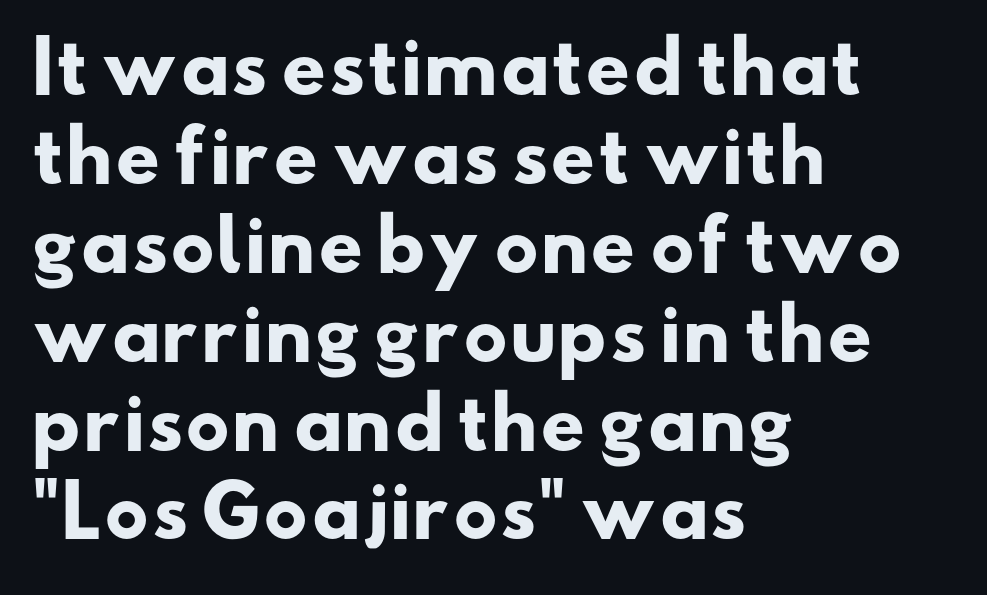
The image shows 70 px heavy, wide sans-serif type; set left-aligned, normal line spacing (1.27x), normal letter spacing, not underlined; low stroke contrast and a small x-height.
